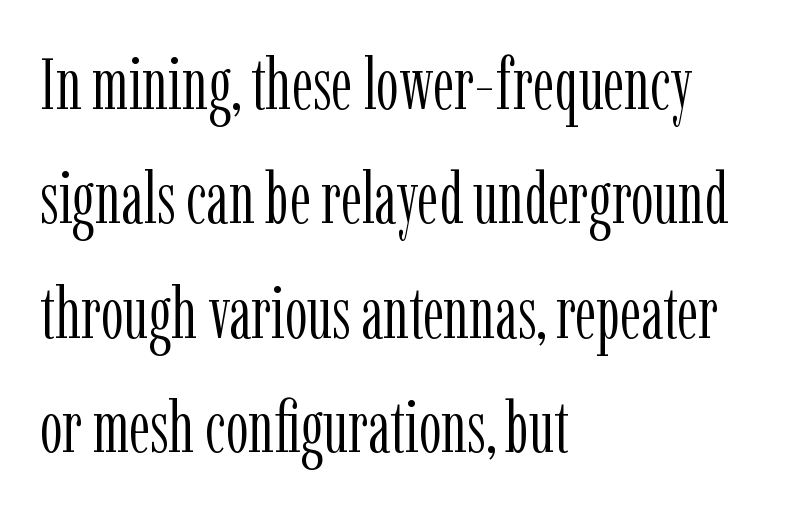
{"serif": "yes", "italic": "no", "bold": "no", "weight": "light", "width": "condensed", "stroke_contrast": "low", "x_height": "medium", "monospaced": "no", "underline": "no", "align": "left", "line_spacing": "normal", "line_spacing_ratio": 1.59, "letter_spacing": "normal", "letter_spacing_em": 0.0, "glyph_px": 72}
